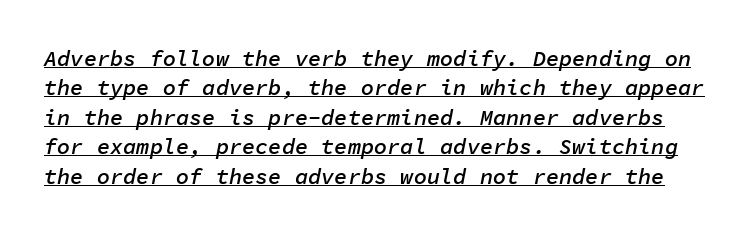
The rendering uses a moderate line-height, typical for paragraphs. Spacing between characters is what you'd get straight out of the box. There's an unmistakable incline to the writing here. Decoration check: the copy is underlined.
